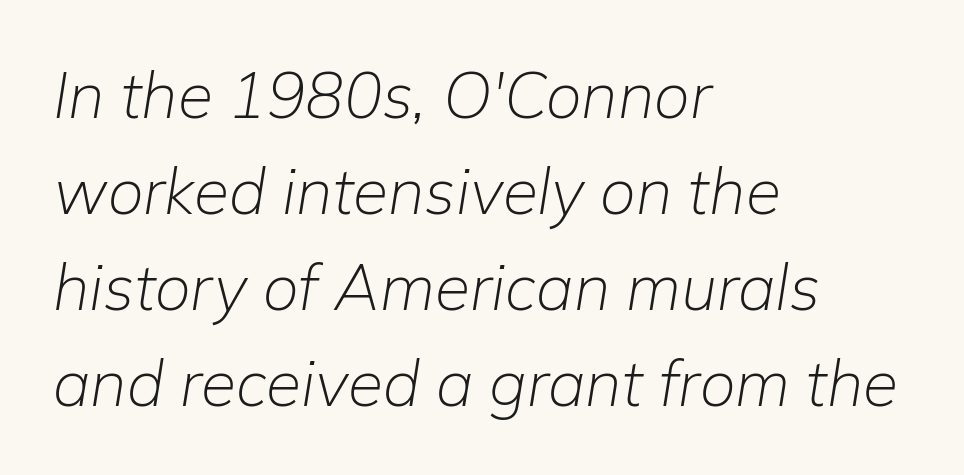
Q: Is the text bold? A: No.
Q: Is the text italic (slanted)? A: Yes, it leans right by about 9 degrees.
Q: Is the text underlined? A: No.
Q: How is the paragraph aligned? A: Left-aligned.
Q: Is the spacing between letters normal or unusually wide? A: Normal.
Q: Is the spacing between lines tight, normal or loose? A: Normal.
Q: Width (condensed, normal, or wide)? A: Normal.
Q: Stroke contrast? A: Low.
Q: x-height? A: Medium.
Q: Monospaced? A: No.
